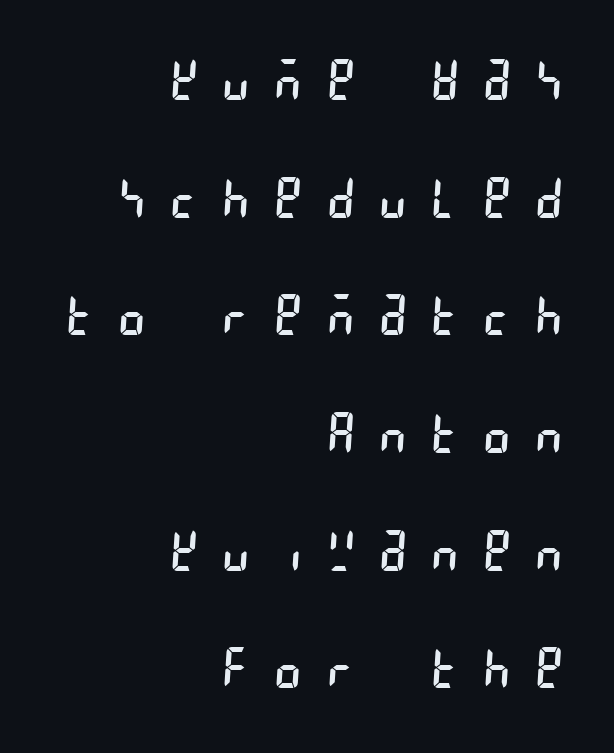
Rule under the text: the space is simply empty. The lines are quadded right. What's the leading like? Stretched, with rows far apart. No chunkiness to these letters — they're not bold.
